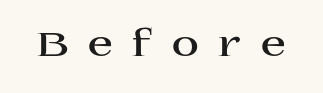
The image shows 38 px bold, wide serif type, upright; set unusually wide letter spacing (+0.49 em), not underlined; high stroke contrast and a large x-height.
